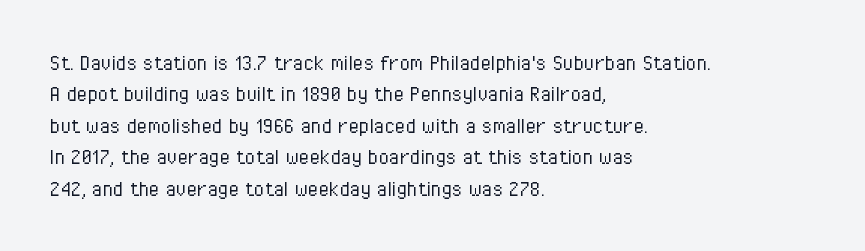
{"italic": "no", "bold": "no", "underline": "no", "align": "left", "line_spacing": "normal", "line_spacing_ratio": 1.31, "letter_spacing": "normal", "letter_spacing_em": 0.0, "glyph_px": 24}
